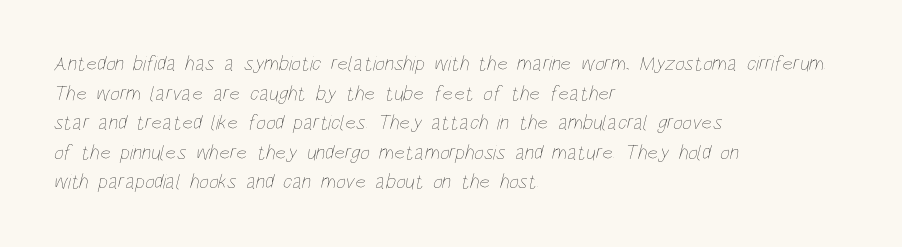
The image shows 21 px text type; set left-aligned, normal line spacing (1.41x), normal letter spacing, not underlined.
